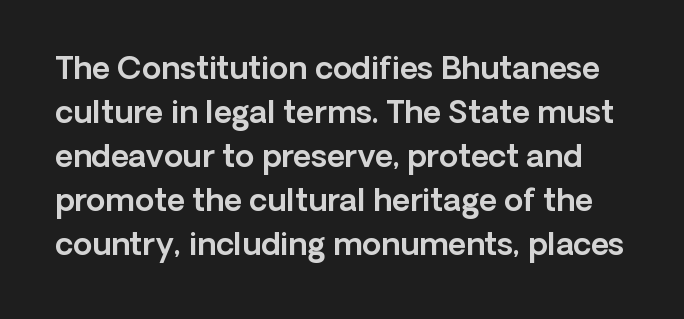
Q: Is the text italic (slanted)? A: No, it is upright.
Q: Is the typeface a serif or a sans-serif typeface? A: Sans-serif.
Q: Is the text underlined? A: No.
Q: Is the spacing between letters normal or unusually wide? A: Normal.
Q: Is the spacing between lines tight, normal or loose? A: Normal.
Q: Width (condensed, normal, or wide)? A: Normal.
Q: x-height? A: Medium.
Q: Monospaced? A: No.
